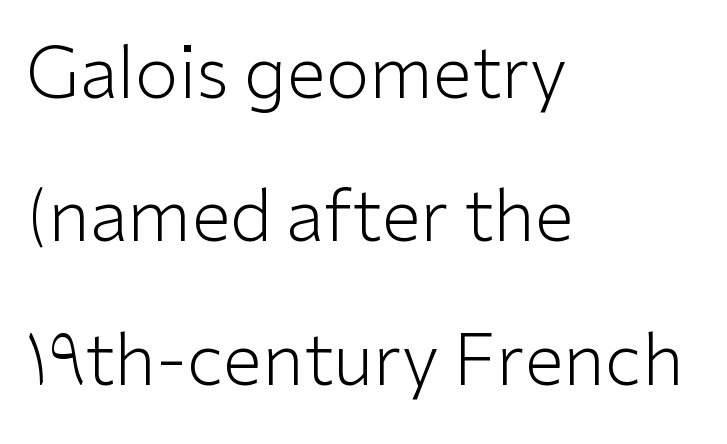
Q: Is the text bold? A: No.
Q: Is the text italic (slanted)? A: No, it is upright.
Q: Is the typeface a serif or a sans-serif typeface? A: Sans-serif.
Q: Is the text underlined? A: No.
Q: How is the paragraph aligned? A: Left-aligned.
Q: Is the spacing between letters normal or unusually wide? A: Normal.
Q: Is the spacing between lines tight, normal or loose? A: Loose.
Q: Width (condensed, normal, or wide)? A: Normal.
Q: Stroke contrast? A: Low.
Q: x-height? A: Medium.
Q: Monospaced? A: No.
